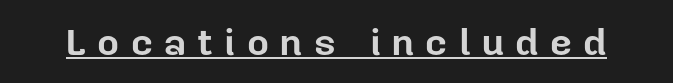
{"serif": "no", "italic": "no", "bold": "yes", "weight": "bold", "width": "normal", "stroke_contrast": "low", "x_height": "medium", "monospaced": "no", "underline": "yes", "letter_spacing": "wide", "letter_spacing_em": 0.3, "glyph_px": 38}
